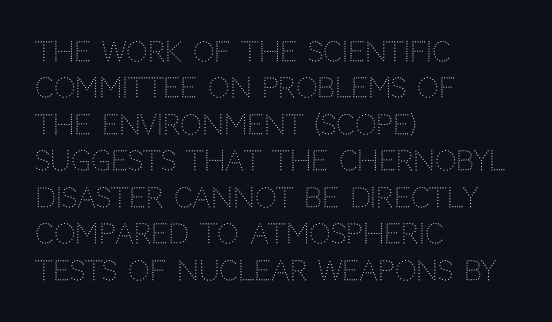
Q: Is the text bold? A: No.
Q: Is the text italic (slanted)? A: No, it is upright.
Q: Is the text underlined? A: No.
Q: How is the paragraph aligned? A: Left-aligned.
Q: Is the spacing between letters normal or unusually wide? A: Normal.
Q: Is the spacing between lines tight, normal or loose? A: Normal.
